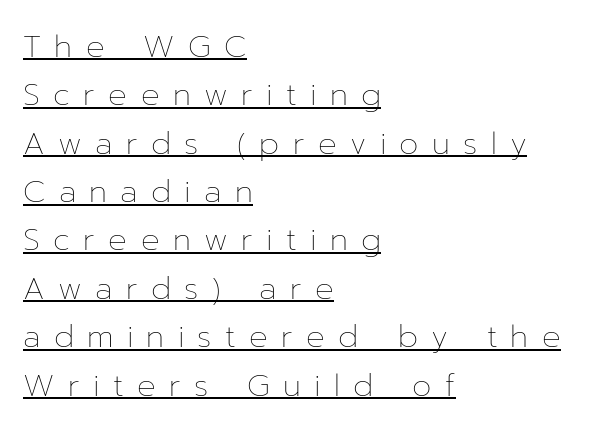
Q: Is the text bold? A: No.
Q: Is the text italic (slanted)? A: No, it is upright.
Q: Is the text underlined? A: Yes.
Q: How is the paragraph aligned? A: Left-aligned.
Q: Is the spacing between letters normal or unusually wide? A: Unusually wide.
Q: Is the spacing between lines tight, normal or loose? A: Normal.
Q: Width (condensed, normal, or wide)? A: Normal.
Q: Stroke contrast? A: Low.
Q: x-height? A: Medium.
Q: Monospaced? A: No.
